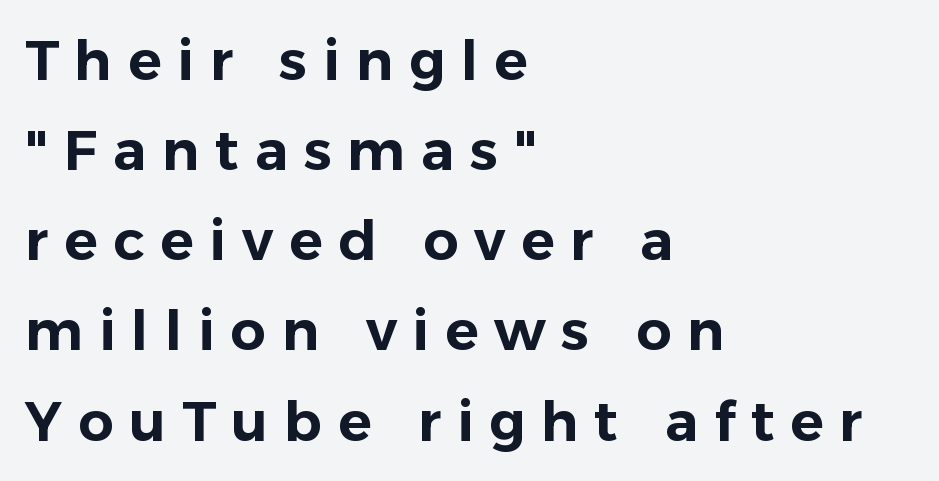
The paragraph shown leans on its left margin. Tracking here is generous; glyphs stand well apart from one another. Posture: upright roman. The letters advance in unequal steps, a hallmark of proportional type. Check under the words: just untouched page. Evenly set lines give the paragraph a standard silhouette.
